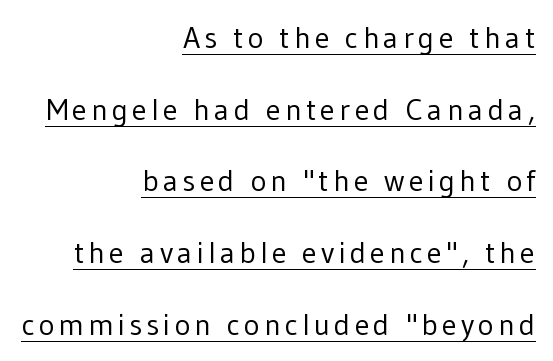
What kind of face is this? One without serifs — a sans. A light-to-regular cut is what we see here. Loosely led — the rows are spread out. Line ends are locked; line starts wander.
